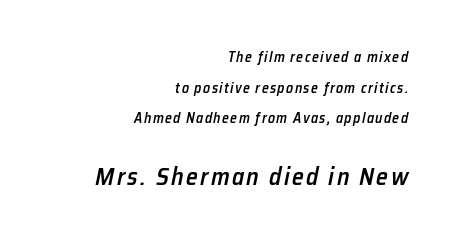
{"italic": "yes", "lean": "right", "slant_degrees": 12, "bold": "semi", "underline": "no", "align": "right", "line_spacing": "loose", "line_spacing_ratio": 2.19, "larger_block": "second", "size_ratio": 1.71, "glyph_px": 24}
